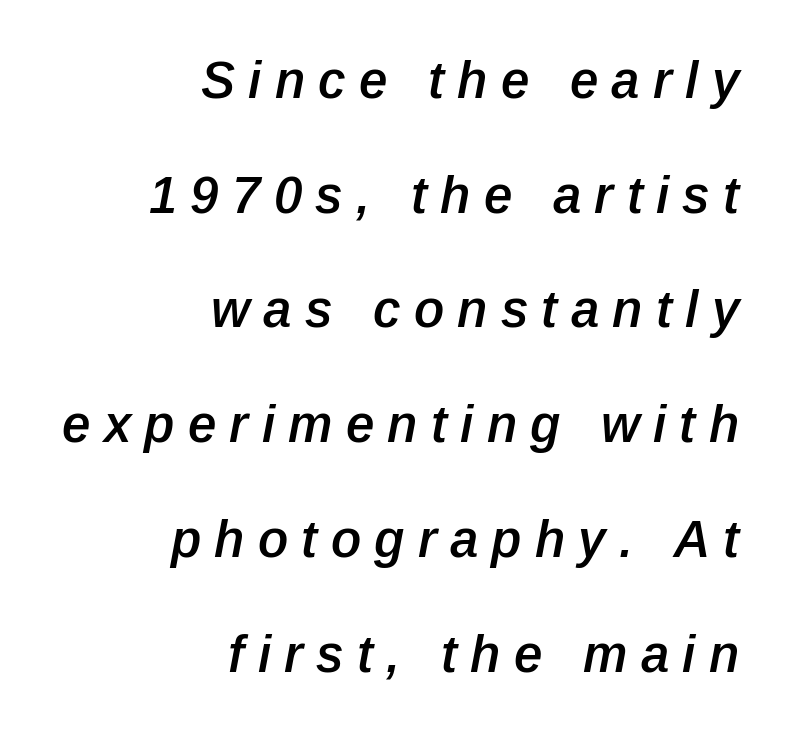
Q: Is the text bold? A: Semi-bold.
Q: Is the text italic (slanted)? A: Yes, it leans right by about 12 degrees.
Q: Is the text underlined? A: No.
Q: How is the paragraph aligned? A: Right-aligned.
Q: Is the spacing between letters normal or unusually wide? A: Unusually wide.
Q: Is the spacing between lines tight, normal or loose? A: Loose.
Q: Width (condensed, normal, or wide)? A: Normal.
Q: Stroke contrast? A: Low.
Q: x-height? A: Medium.
Q: Monospaced? A: No.
